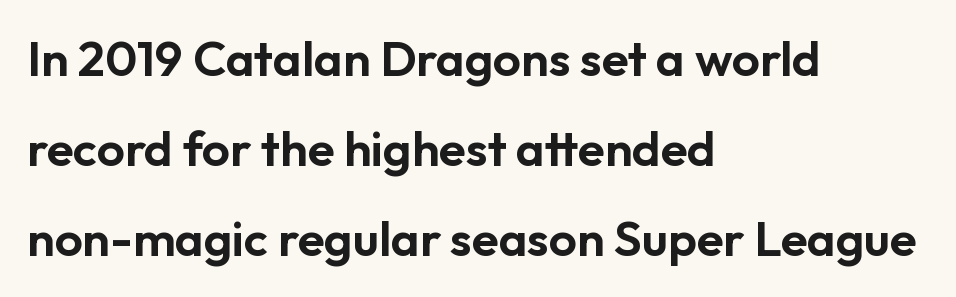
What stands out about the letter spacing? Nothing — it is the standard amount. No italicization has been applied; the sample stays upright. One-word summary of the alignment: left. Each letter keeps its own natural width here, so spacing adapts to shape.
